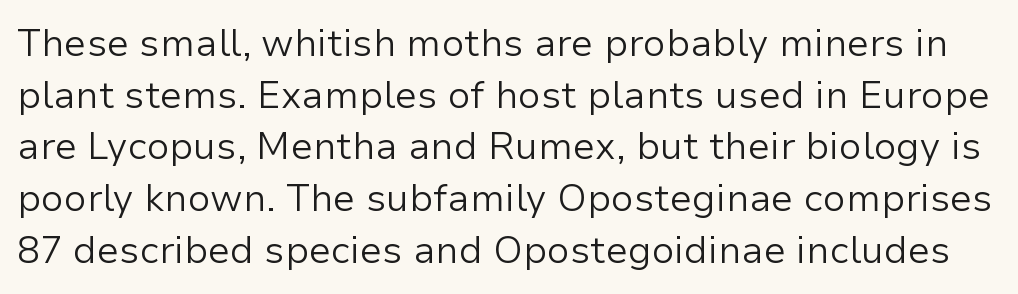
Q: Is the text bold? A: No.
Q: Is the text italic (slanted)? A: No, it is upright.
Q: Is the typeface a serif or a sans-serif typeface? A: Sans-serif.
Q: Is the text underlined? A: No.
Q: Is the spacing between letters normal or unusually wide? A: Normal.
Q: Is the spacing between lines tight, normal or loose? A: Normal.
Q: Width (condensed, normal, or wide)? A: Normal.
Q: Stroke contrast? A: Low.
Q: x-height? A: Medium.
Q: Monospaced? A: No.
